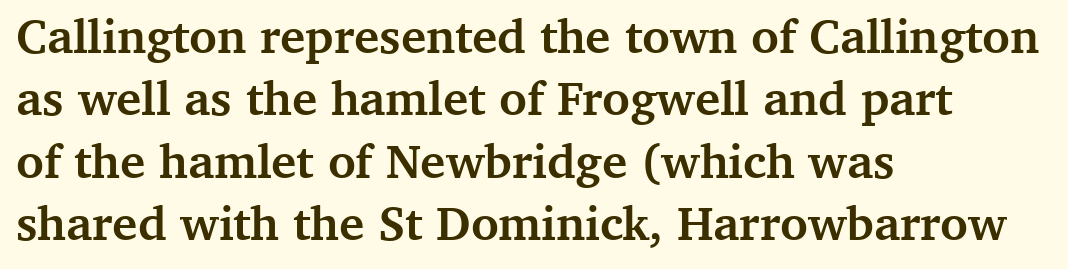
A typesetter would call this zero additional tracking. Is this a fixed-width face? No — the glyphs have proportional, varying widths. Nobody drew a line under any word here. Baseline-to-baseline distance is the conventional proportion of letter height.
